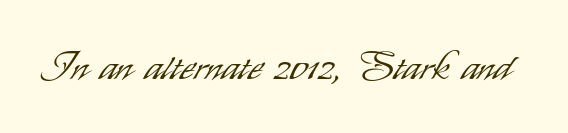
{"serif": "no", "bold": "no", "weight": "light", "width": "condensed", "stroke_contrast": "low", "x_height": "small", "monospaced": "no", "underline": "no", "letter_spacing": "normal", "letter_spacing_em": 0.0, "glyph_px": 40}
